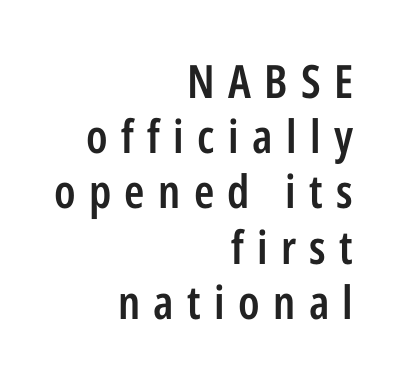
{"serif": "no", "italic": "no", "bold": "semi", "weight": "semibold", "width": "condensed", "stroke_contrast": "low", "x_height": "medium", "monospaced": "no", "underline": "no", "align": "right", "line_spacing_ratio": 1.2, "letter_spacing": "wide", "letter_spacing_em": 0.29, "glyph_px": 46}
